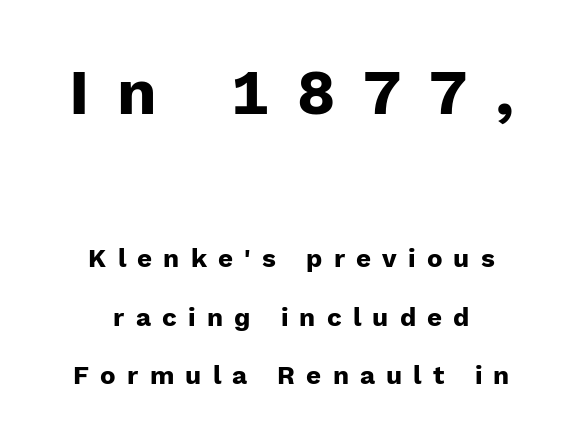
{"serif": "no", "italic": "no", "bold": "yes", "weight": "heavy", "width": "normal", "stroke_contrast": "low", "x_height": "medium", "monospaced": "no", "underline": "no", "align": "center", "line_spacing": "loose", "line_spacing_ratio": 2.25, "letter_spacing": "wide", "letter_spacing_em": 0.43, "larger_block": "first", "size_ratio": 2.46, "glyph_px": 64}
